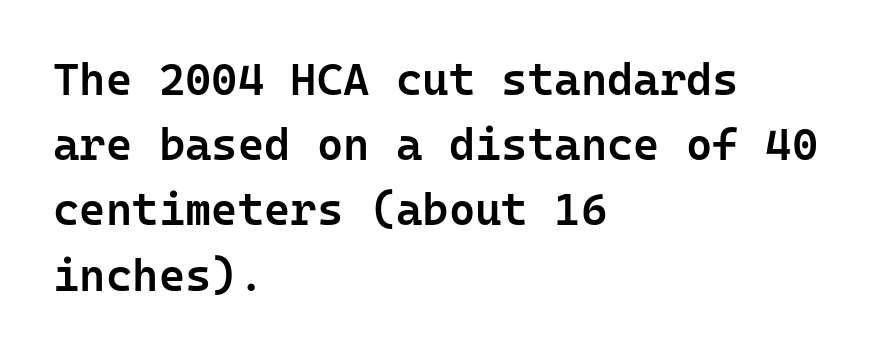
{"serif": "no", "italic": "no", "bold": "semi", "weight": "semibold", "width": "normal", "stroke_contrast": "low", "x_height": "medium", "monospaced": "yes", "underline": "no", "align": "left", "line_spacing": "normal", "line_spacing_ratio": 1.45, "letter_spacing": "normal", "letter_spacing_em": 0.0, "glyph_px": 45}
